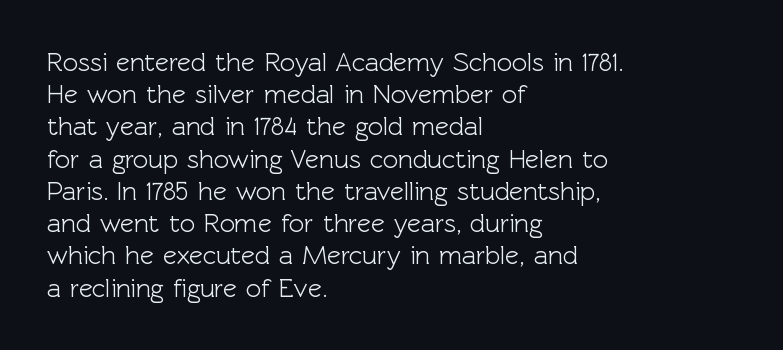
Q: Is the text italic (slanted)? A: No, it is upright.
Q: Is the text underlined? A: No.
Q: How is the paragraph aligned? A: Left-aligned.
Q: Is the spacing between letters normal or unusually wide? A: Normal.
